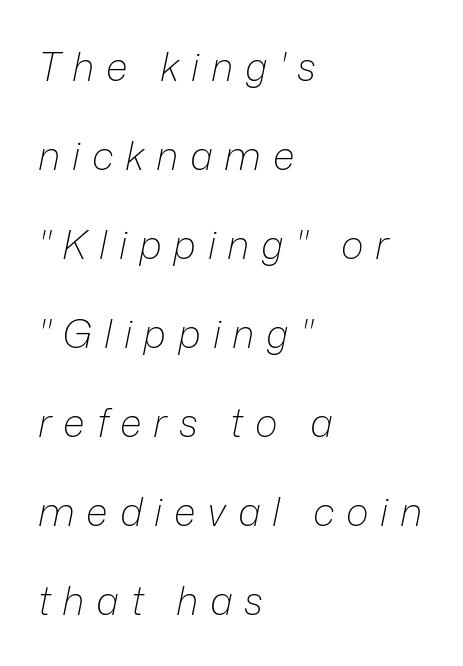
Q: Is the text bold? A: No.
Q: Is the text italic (slanted)? A: Yes, it leans right by about 12 degrees.
Q: Is the text underlined? A: No.
Q: How is the paragraph aligned? A: Left-aligned.
Q: Is the spacing between letters normal or unusually wide? A: Unusually wide.
Q: Is the spacing between lines tight, normal or loose? A: Loose.
Q: Width (condensed, normal, or wide)? A: Normal.
Q: Stroke contrast? A: Low.
Q: x-height? A: Medium.
Q: Monospaced? A: No.
